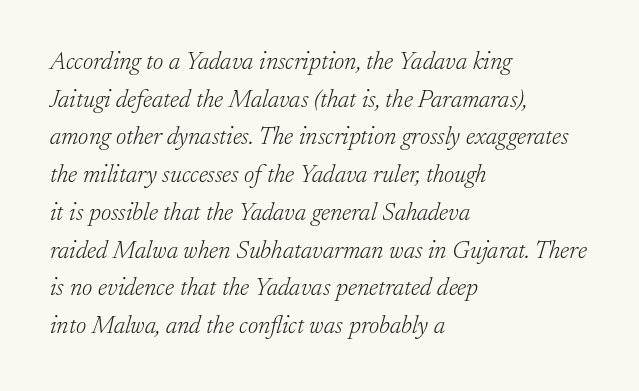
The passage shown leans; its letterforms are oblique. This rendering features lettering with no underline. Does the copy run flush right? No — it runs flush left. Here the glyphs are tracked normally, forming tight word shapes.
